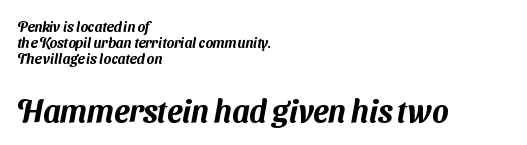
The string is rendered with underlining switched off. Nothing sits at the stroke ends, so this counts as sans-serif. The paragraph shown leans on its left margin. Very little white space separates one row of letters from the next.
